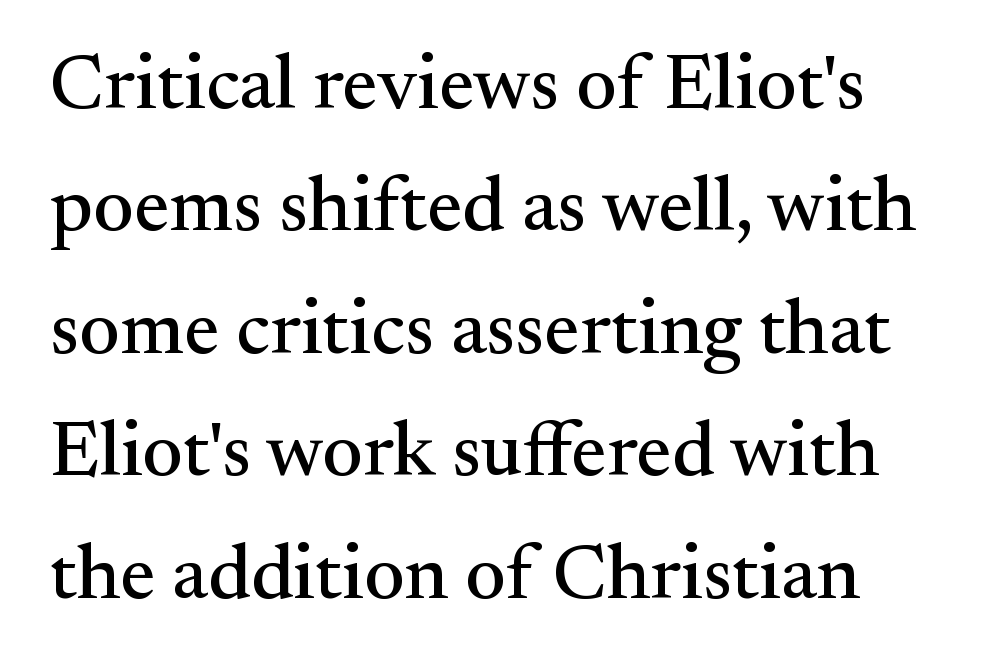
The image shows 78 px serif type, upright; set normal line spacing (1.57x), normal letter spacing, not underlined; medium stroke contrast and a small x-height.
